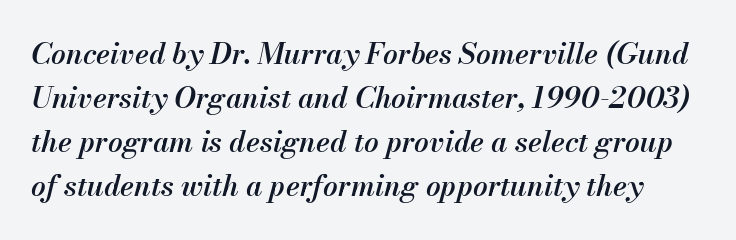
The image shows 29 px semibold type, italic (leaning right); set normal line spacing (1.52x), normal letter spacing, not underlined; medium stroke contrast and a small x-height.
